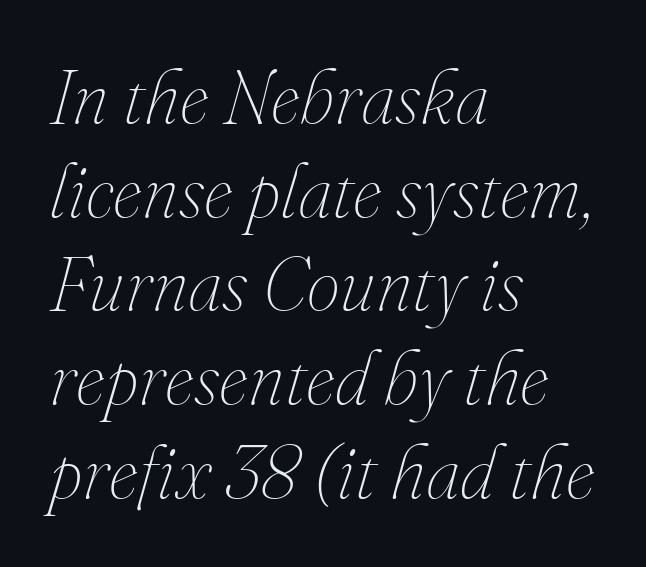
Each stroke keeps to a modest, everyday thickness or less. Inter-character spacing is left at the font's built-in metrics. The paragraph has a hard left edge and a soft right edge. The space between consecutive lines is moderate. Clear beneath every line of the passage. These lines are rendered in a variable-pitch font.
